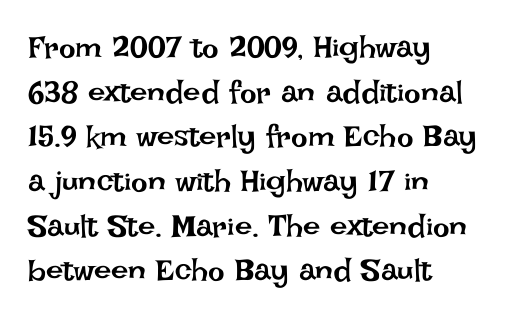
The designer left line spacing at the default. The gaps between neighbouring characters are ordinary and unremarkable. The setting favours the left margin, as ordinary paragraphs usually do. The strip under each line holds only bare page.
